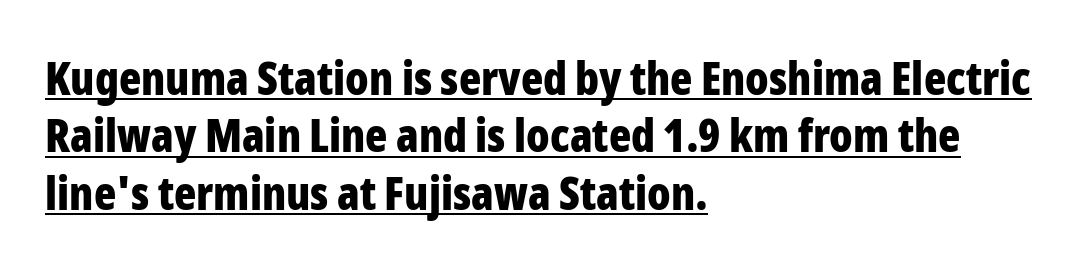
Q: Is the text bold? A: Yes.
Q: Is the text italic (slanted)? A: No, it is upright.
Q: Is the typeface a serif or a sans-serif typeface? A: Sans-serif.
Q: Is the text underlined? A: Yes.
Q: How is the paragraph aligned? A: Left-aligned.
Q: Is the spacing between letters normal or unusually wide? A: Normal.
Q: Is the spacing between lines tight, normal or loose? A: Normal.
Q: Width (condensed, normal, or wide)? A: Condensed.
Q: Stroke contrast? A: Low.
Q: x-height? A: Medium.
Q: Monospaced? A: No.
